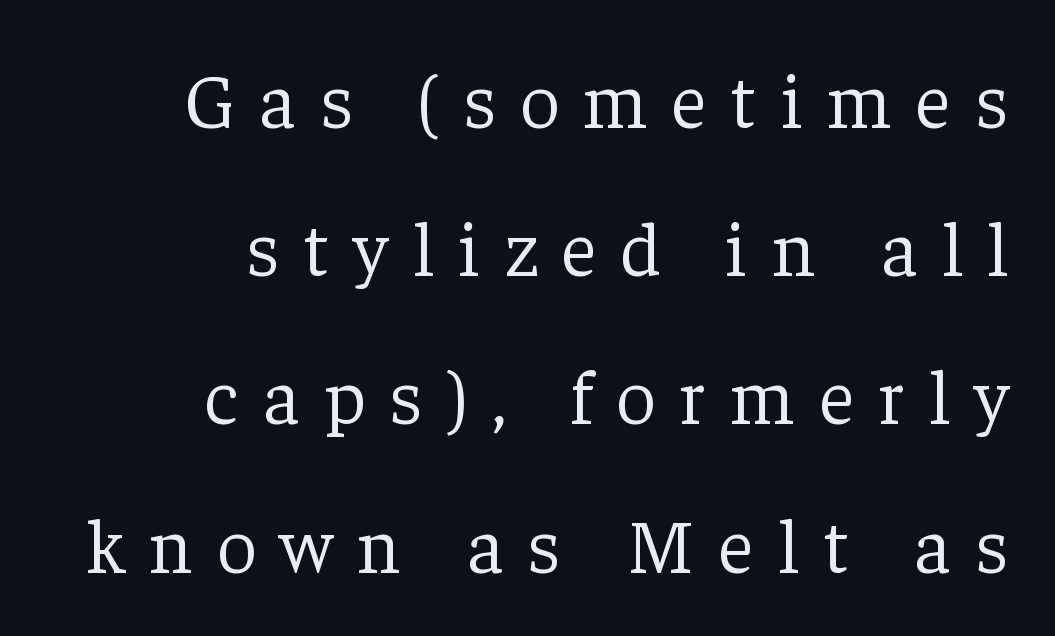
The image shows 78 px light serif type, upright; set right-aligned, loose line spacing (1.9x), unusually wide letter spacing (+0.31 em), not underlined; low stroke contrast and a medium x-height.
